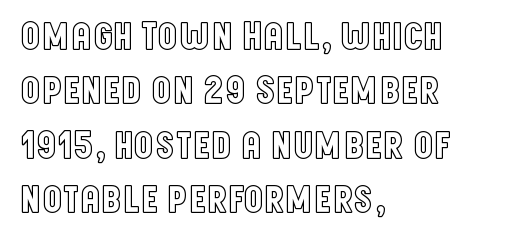
The image shows 40 px condensed type, upright; set left-aligned, normal line spacing (1.36x), normal letter spacing, not underlined; a large x-height.
